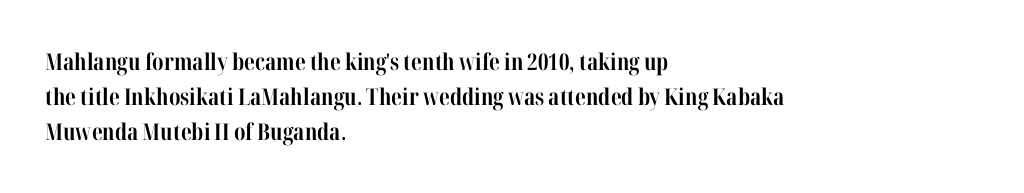
{"italic": "no", "bold": "yes", "underline": "no", "align": "left", "line_spacing": "normal", "line_spacing_ratio": 1.53, "letter_spacing": "normal", "letter_spacing_em": 0.0, "glyph_px": 23}
